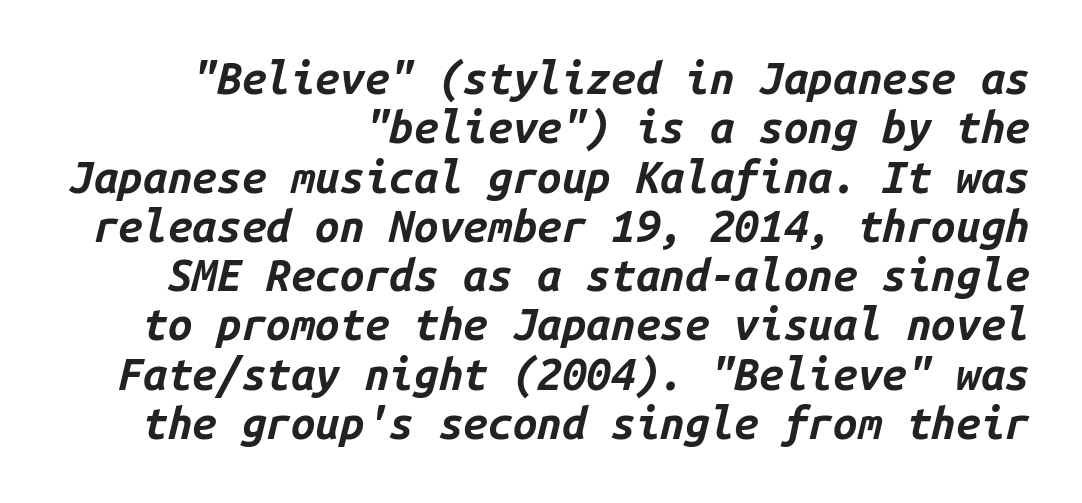
The image shows 44 px bold type, italic (leaning right), monospaced; set right-aligned, tight line spacing (1.12x), normal letter spacing, not underlined; low stroke contrast and a medium x-height.
